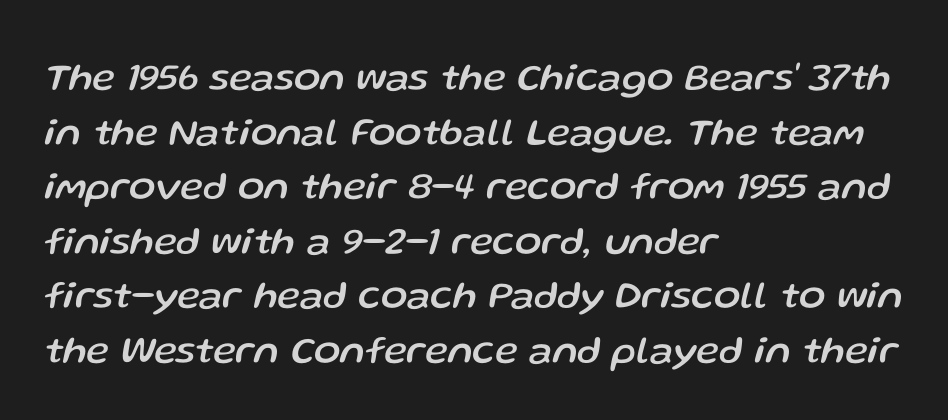
Only glyphs here, with clear space below each row. This block has exactly the height ordinary leading produces. The lines are quadded left. Does extra space separate the letters? No, they use regular spacing.
